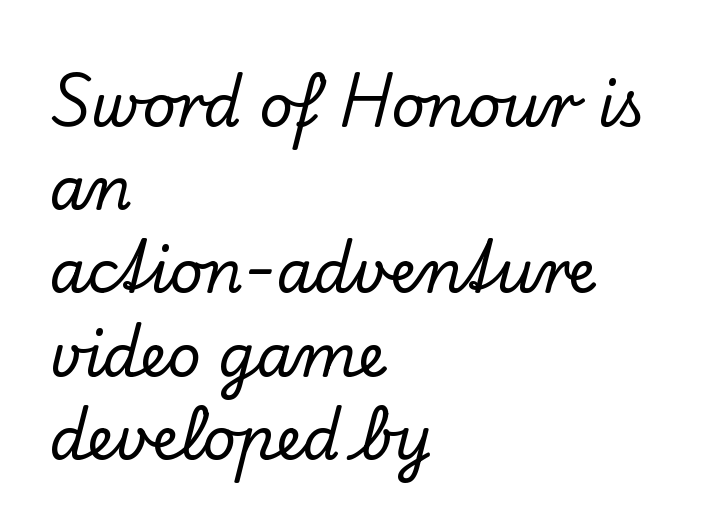
The image shows 59 px serif type; set left-aligned, normal line spacing (1.41x), normal letter spacing, not underlined; low stroke contrast and a small x-height.
